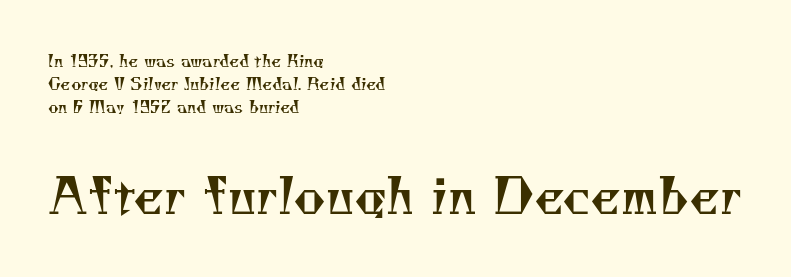
If you drew a ruler down the left edge, every line would touch it. Is this a fixed-width face? No — the glyphs have proportional, varying widths. One glance says typical: line gaps are just what's usual. The letterforms sit at book weight or below. Old-style or modern, the face here clearly has serifs. Has an underline been added? It has not.
